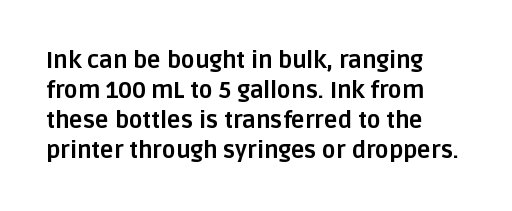
{"italic": "no", "bold": "yes", "underline": "no", "align": "left", "line_spacing": "normal", "line_spacing_ratio": 1.3, "letter_spacing": "normal", "letter_spacing_em": 0.0, "glyph_px": 23}
